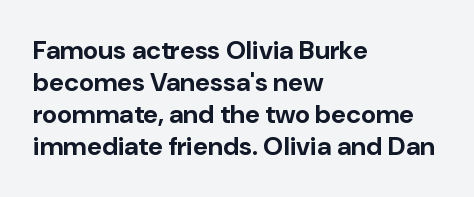
The image shows 26 px bold type, upright; set left-aligned, line spacing 1.23x, normal letter spacing, not underlined.
